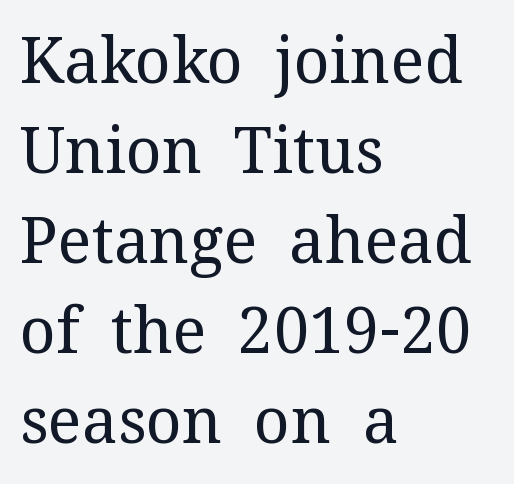
Each new line begins a customary step beneath the previous one. Caption: face not bold, strokes unweighted. The typesetter chose a ragged-right arrangement here. If you drew a line through each stem, it would be perfectly vertical. The letters advance in unequal steps, a hallmark of proportional type. Nobody drew a line under any word here.
